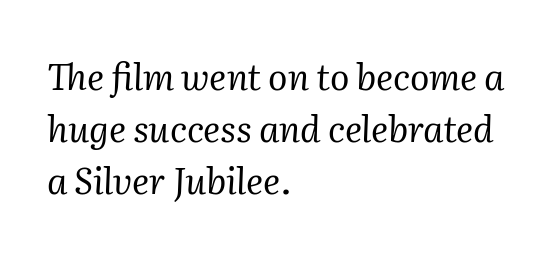
{"serif": "yes", "italic": "yes", "lean": "right", "slant_degrees": 2, "bold": "no", "weight": "regular", "width": "normal", "stroke_contrast": "medium", "x_height": "medium", "monospaced": "no", "underline": "no", "align": "left", "line_spacing": "normal", "line_spacing_ratio": 1.45, "letter_spacing": "normal", "letter_spacing_em": 0.0, "glyph_px": 36}
